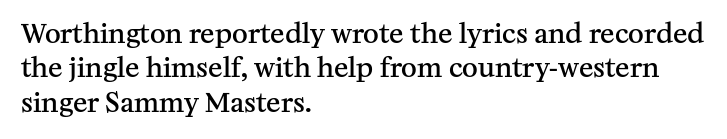
The image shows 27 px text type, upright; set left-aligned, normal line spacing (1.27x), normal letter spacing, not underlined.
